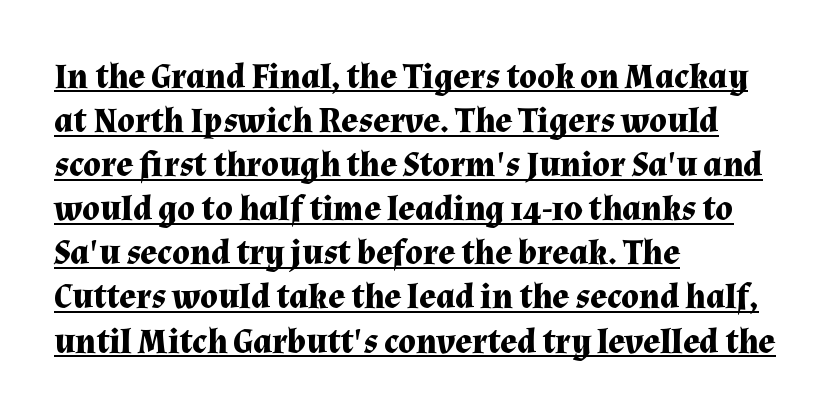
Q: Is the text bold? A: Yes.
Q: Is the text italic (slanted)? A: No, it is upright.
Q: Is the typeface a serif or a sans-serif typeface? A: Serif.
Q: Is the text underlined? A: Yes.
Q: How is the paragraph aligned? A: Left-aligned.
Q: Is the spacing between letters normal or unusually wide? A: Normal.
Q: Is the spacing between lines tight, normal or loose? A: Normal.
Q: Width (condensed, normal, or wide)? A: Normal.
Q: Stroke contrast? A: Medium.
Q: x-height? A: Medium.
Q: Monospaced? A: No.
